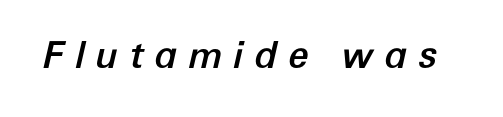
The image shows 37 px text type, italic (leaning right); set unusually wide letter spacing (+0.29 em), not underlined; low stroke contrast and a medium x-height.
